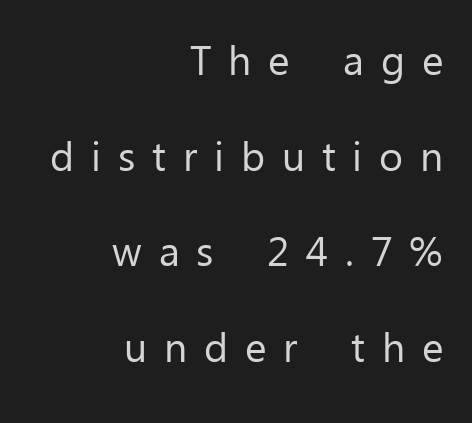
The image shows 41 px regular-weight sans-serif type, upright; set right-aligned, loose line spacing (2.33x), unusually wide letter spacing (+0.41 em), not underlined; low stroke contrast and a medium x-height.
